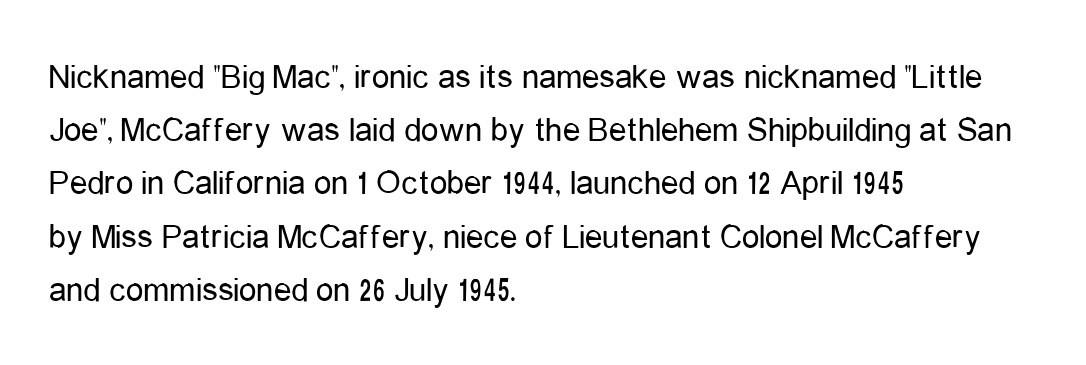
The image shows 35 px regular-weight, condensed sans-serif type, upright; set left-aligned, normal line spacing (1.52x), normal letter spacing, not underlined; low stroke contrast and a medium x-height.
